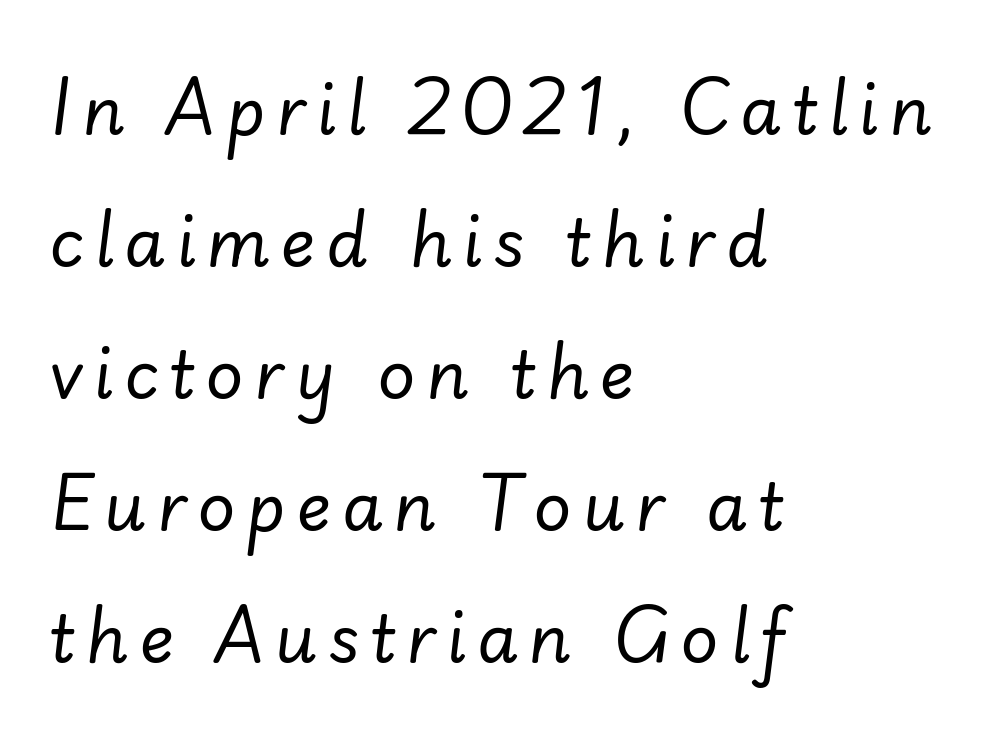
Q: Is the text bold? A: No.
Q: Is the text italic (slanted)? A: Yes, it leans right by about 7 degrees.
Q: Is the text underlined? A: No.
Q: How is the paragraph aligned? A: Left-aligned.
Q: Is the spacing between lines tight, normal or loose? A: Loose.
Q: Width (condensed, normal, or wide)? A: Normal.
Q: Stroke contrast? A: Low.
Q: x-height? A: Small.
Q: Monospaced? A: No.
